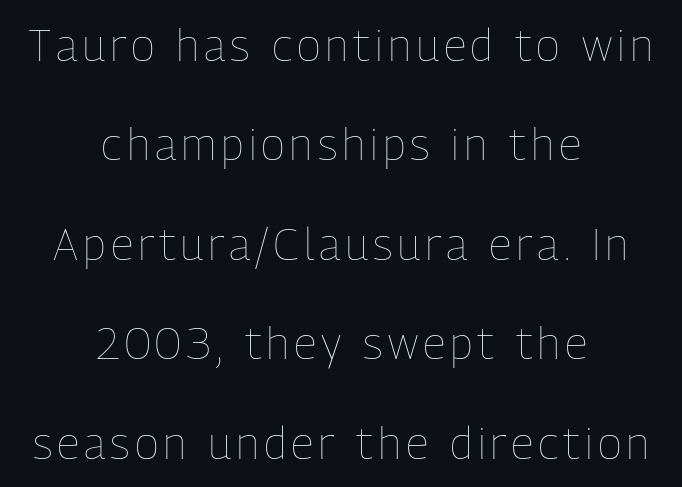
The image shows 45 px thin, condensed type, upright; set centered, loose line spacing (2.21x), not underlined; low stroke contrast and a medium x-height.
